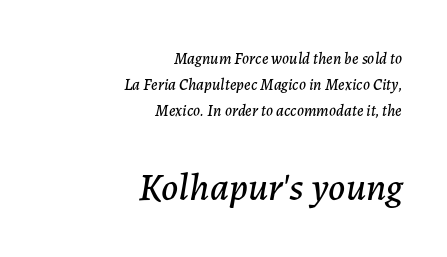
The image shows 39 px text type, italic (leaning right); set right-aligned, normal line spacing (1.64x), normal letter spacing, not underlined; the second (bottom) block is 2.44x larger; low stroke contrast and a medium x-height.
